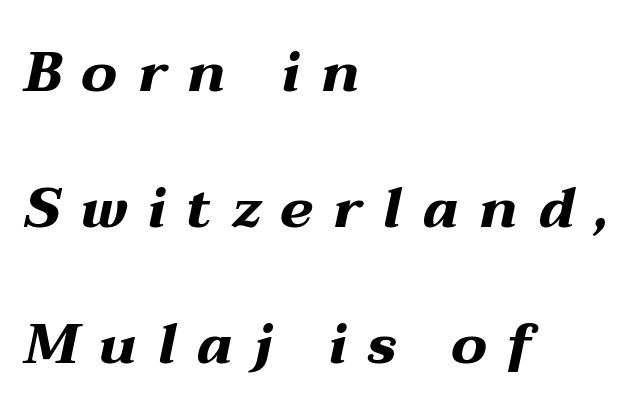
{"italic": "yes", "lean": "right", "slant_degrees": 12, "bold": "yes", "weight": "bold", "width": "wide", "stroke_contrast": "medium", "x_height": "medium", "monospaced": "no", "underline": "no", "align": "left", "line_spacing": "loose", "line_spacing_ratio": 2.39, "letter_spacing": "wide", "letter_spacing_em": 0.35, "glyph_px": 57}
